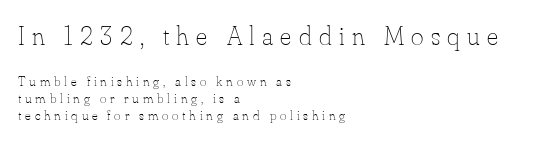
Horizontal alignment here is leftward, the default for most running prose. Vertical strokes here are truly vertical. What stands out about the letter spacing? Its width — letters are far apart. The typesetting does not lean heavy: it is not bold. In this sample the first text group is rendered at the bigger scale.
